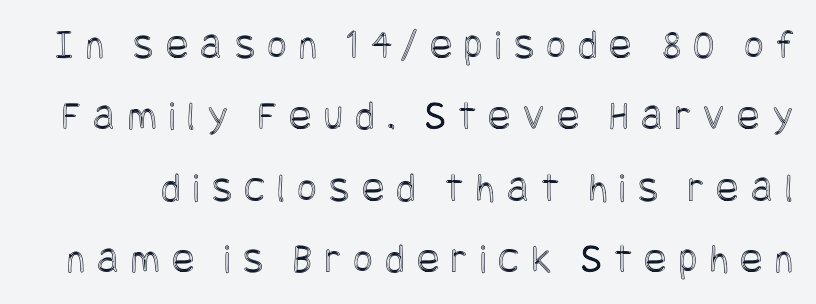
{"italic": "no", "width": "condensed", "x_height": "large", "underline": "no", "line_spacing": "normal", "line_spacing_ratio": 1.7, "letter_spacing": "wide", "letter_spacing_em": 0.29, "glyph_px": 42}
